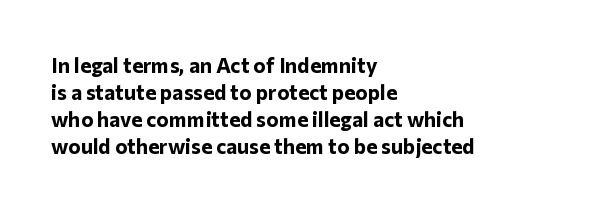
Q: Is the text bold? A: Yes.
Q: Is the text italic (slanted)? A: No, it is upright.
Q: Is the text underlined? A: No.
Q: How is the paragraph aligned? A: Left-aligned.
Q: Is the spacing between letters normal or unusually wide? A: Normal.
Q: Is the spacing between lines tight, normal or loose? A: Normal.
